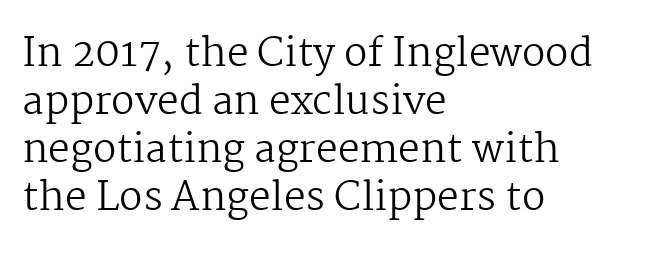
Q: Is the text bold? A: No.
Q: Is the text italic (slanted)? A: No, it is upright.
Q: Is the typeface a serif or a sans-serif typeface? A: Serif.
Q: Is the text underlined? A: No.
Q: How is the paragraph aligned? A: Left-aligned.
Q: Is the spacing between letters normal or unusually wide? A: Normal.
Q: Width (condensed, normal, or wide)? A: Normal.
Q: Stroke contrast? A: Medium.
Q: x-height? A: Medium.
Q: Monospaced? A: No.
